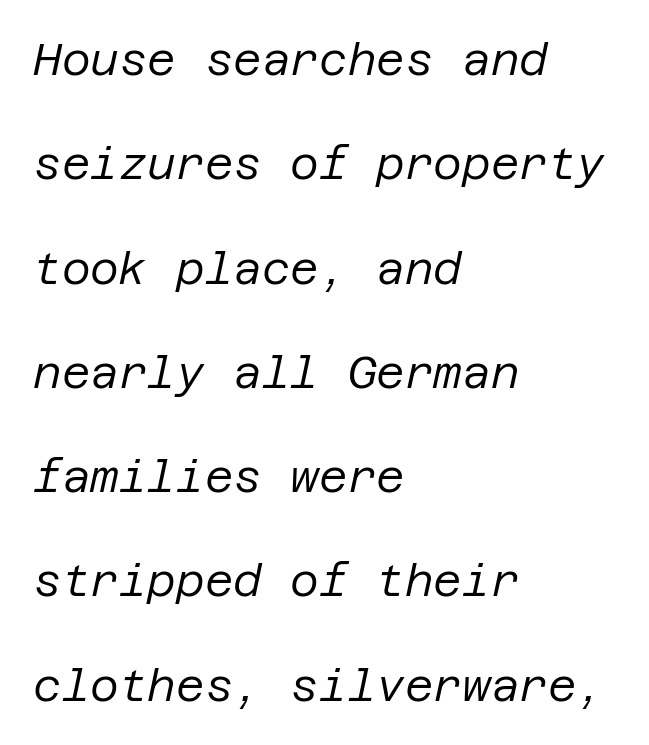
No word sits above an underline. The gaps between neighbouring characters are ordinary and unremarkable. Vertical spacing — loose. Where is the straight margin? On the left. Nothing heavy about these letters — not bold at all.
